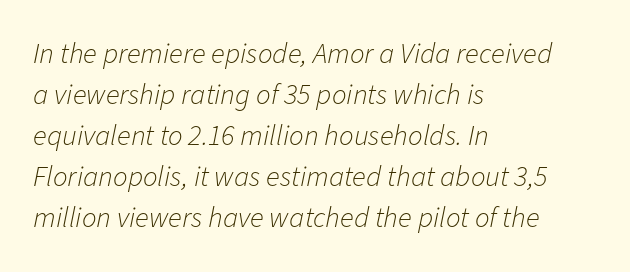
The image shows 29 px light type, italic (leaning right); set left-aligned, normal line spacing (1.41x), normal letter spacing, not underlined; low stroke contrast and a medium x-height.
